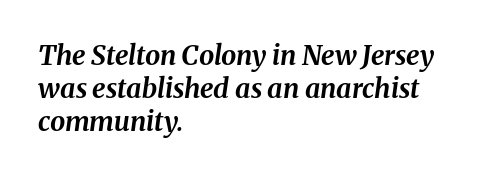
The image shows 27 px bold type, italic (leaning right); set left-aligned, line spacing 1.22x, normal letter spacing, not underlined.
